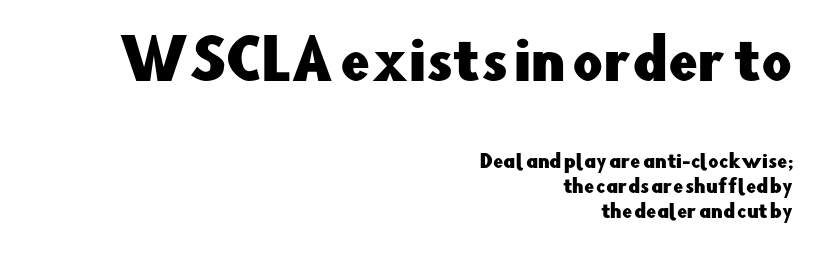
Q: Is the text italic (slanted)? A: No, it is upright.
Q: Is the typeface a serif or a sans-serif typeface? A: Sans-serif.
Q: Is the text underlined? A: No.
Q: How is the paragraph aligned? A: Right-aligned.
Q: Is the spacing between letters normal or unusually wide? A: Normal.
Q: Is the spacing between lines tight, normal or loose? A: Normal.
Q: Which block of text is set in a larger size, the first (top) or the second (bottom)? A: The first (top) one.
Q: Width (condensed, normal, or wide)? A: Normal.
Q: Stroke contrast? A: Low.
Q: x-height? A: Small.
Q: Monospaced? A: No.
